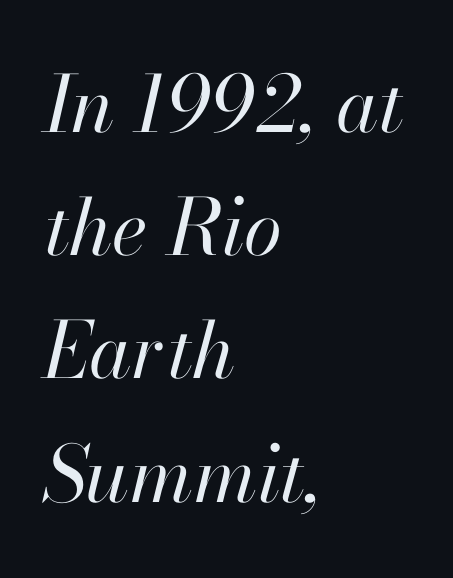
Q: Is the text bold? A: No.
Q: Is the text italic (slanted)? A: Yes, it leans right by about 13 degrees.
Q: Is the text underlined? A: No.
Q: How is the paragraph aligned? A: Left-aligned.
Q: Is the spacing between letters normal or unusually wide? A: Normal.
Q: Is the spacing between lines tight, normal or loose? A: Normal.
Q: Width (condensed, normal, or wide)? A: Normal.
Q: Stroke contrast? A: High.
Q: x-height? A: Small.
Q: Monospaced? A: No.
